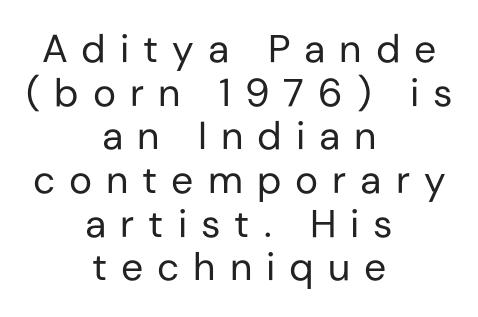
Q: Is the text bold? A: No.
Q: Is the text italic (slanted)? A: No, it is upright.
Q: Is the typeface a serif or a sans-serif typeface? A: Sans-serif.
Q: Is the text underlined? A: No.
Q: How is the paragraph aligned? A: Centered.
Q: Is the spacing between letters normal or unusually wide? A: Unusually wide.
Q: Is the spacing between lines tight, normal or loose? A: Tight.
Q: Width (condensed, normal, or wide)? A: Normal.
Q: Stroke contrast? A: Low.
Q: x-height? A: Medium.
Q: Monospaced? A: No.
